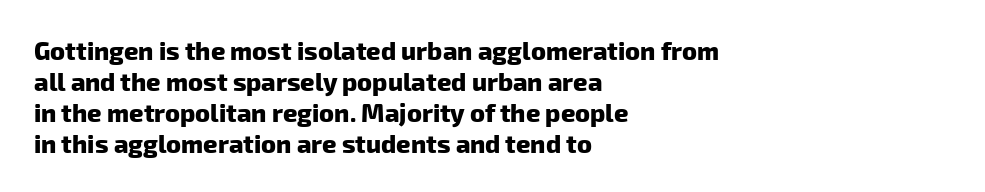
{"bold": "yes", "underline": "no", "align": "left", "line_spacing_ratio": 1.24, "letter_spacing": "normal", "letter_spacing_em": 0.0, "glyph_px": 25}
